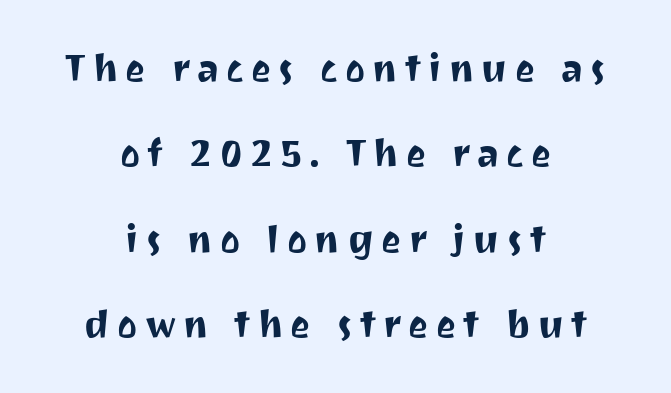
These lines stack symmetrically, like a column narrowing and widening about its center. Type without underlining. Widely set lines give the paragraph a tall, airy silhouette. The face used here is proportionally spaced, like ordinary book or web type. Do the letters lean? They stand straight. Regarding serifs, this sample does without them.
